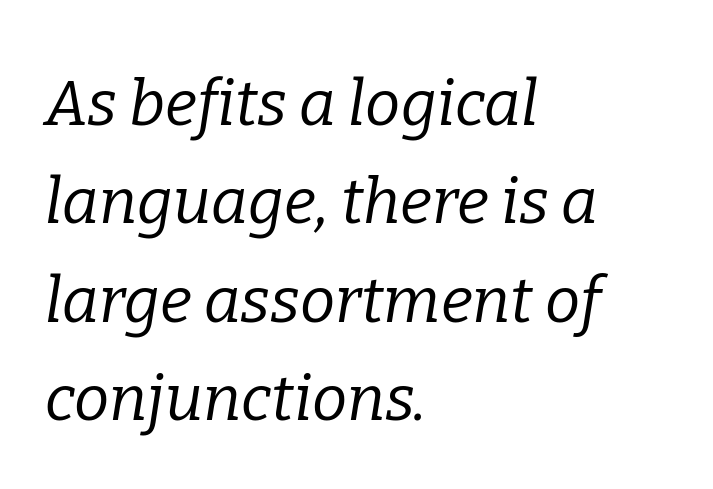
Q: Is the text bold? A: No.
Q: Is the text italic (slanted)? A: Yes, it leans right by about 9 degrees.
Q: Is the typeface a serif or a sans-serif typeface? A: Serif.
Q: Is the text underlined? A: No.
Q: How is the paragraph aligned? A: Left-aligned.
Q: Is the spacing between letters normal or unusually wide? A: Normal.
Q: Is the spacing between lines tight, normal or loose? A: Normal.
Q: Width (condensed, normal, or wide)? A: Normal.
Q: Stroke contrast? A: Low.
Q: x-height? A: Medium.
Q: Monospaced? A: No.
